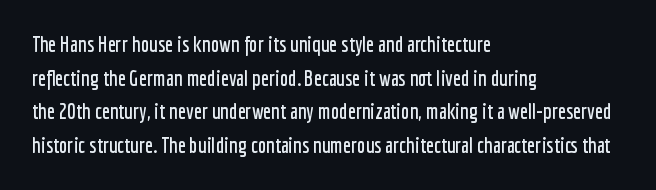
Between one letter and the next there's only the usual sliver of space. The baseline area is clear. Vertically, the passage feels balanced, rows spaced as you'd expect. This sample is left-justified, so line endings fall wherever the words run out.
